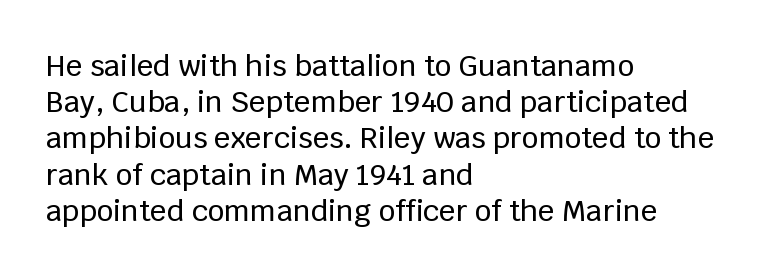
The image shows 29 px sans-serif type, upright; set left-aligned, normal line spacing (1.25x), normal letter spacing, not underlined; low stroke contrast and a large x-height.
